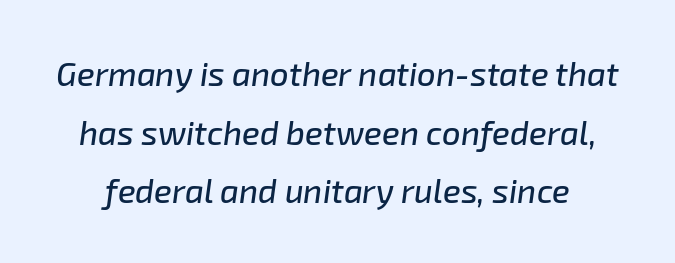
The gap between lines stays unmarked. The specimen reads as italic at a glance. Between one letter and the next there's only the usual sliver of space. Think of a printed novel: that variable character pitch is what you see here.
